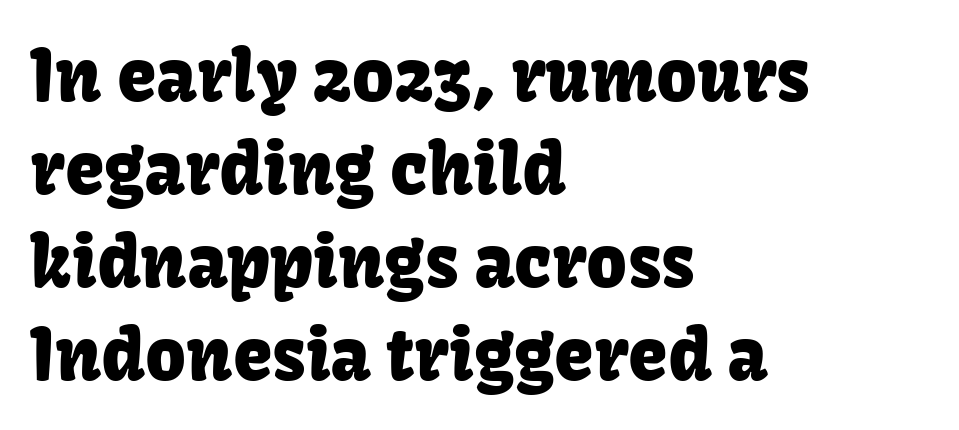
{"serif": "no", "italic": "no", "width": "normal", "stroke_contrast": "low", "x_height": "medium", "monospaced": "no", "underline": "no", "align": "left", "line_spacing": "normal", "line_spacing_ratio": 1.31, "letter_spacing": "normal", "letter_spacing_em": 0.0, "glyph_px": 71}
